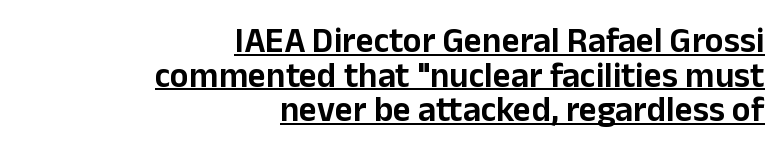
Nothing unusual about the tracking: characters are spaced as the font intends. The rag falls on the left side of this text block. Every word sits above its own underline. A typesetter would call this leading minimal, almost set solid. A typesetter would call this proportional, since set widths differ per character. What kind of face is this? One without serifs — a sans.
